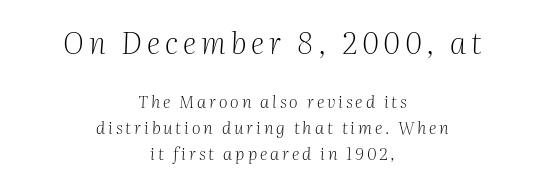
The image shows 30 px light serif type, italic (leaning right); set centered, normal line spacing (1.51x), not underlined; the first (top) block is 1.76x larger; medium stroke contrast and a medium x-height.
